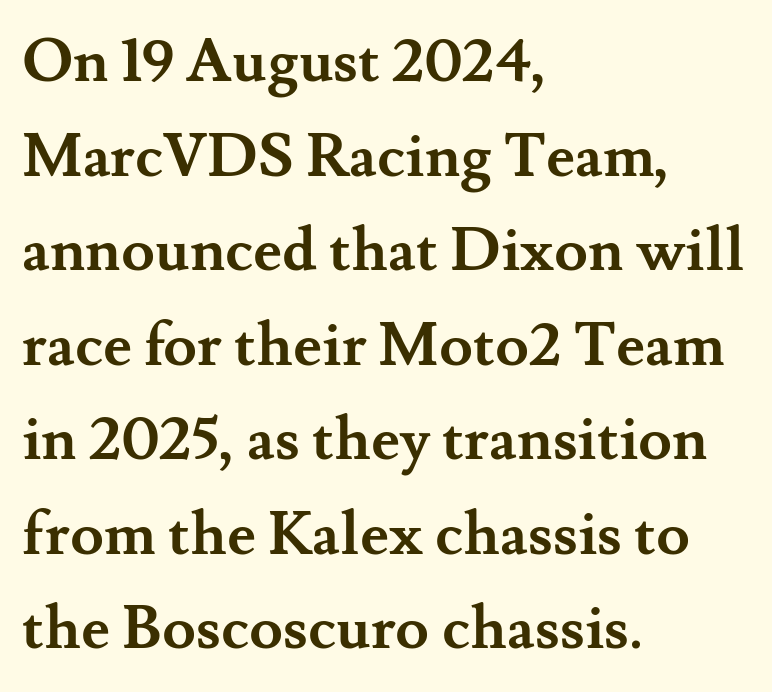
The image shows 61 px semibold serif type, upright; set left-aligned, normal line spacing (1.55x), normal letter spacing, not underlined; medium stroke contrast and a small x-height.
